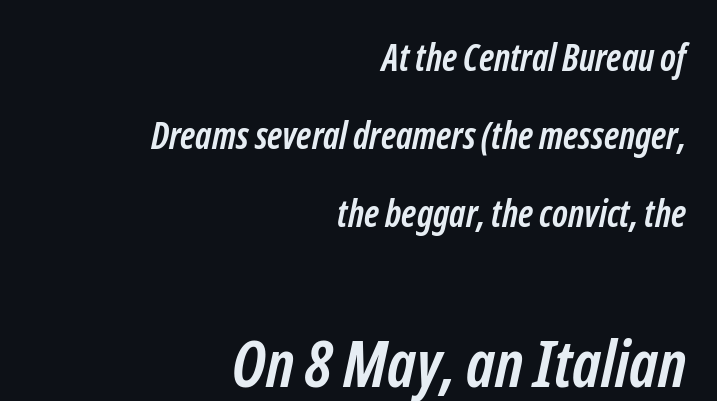
Any mark beneath the type? The region is blank. A typesetter would call this proportional, since set widths differ per character. Standard letterfit; no display-style spreading of the glyphs. Caption: upper text group reduced, lower text group enlarged.
